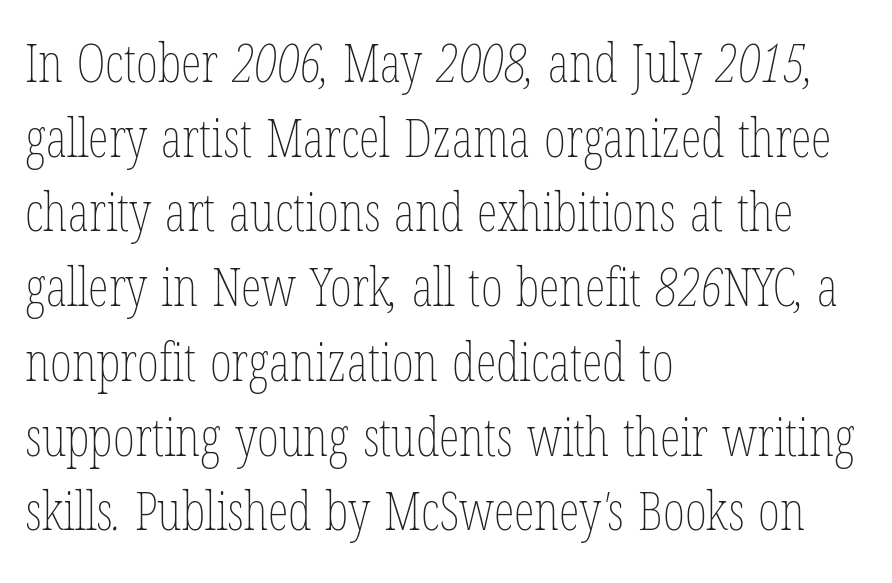
The image shows 53 px thin, condensed type; set left-aligned, normal line spacing (1.41x), normal letter spacing, not underlined; low stroke contrast and a medium x-height.
